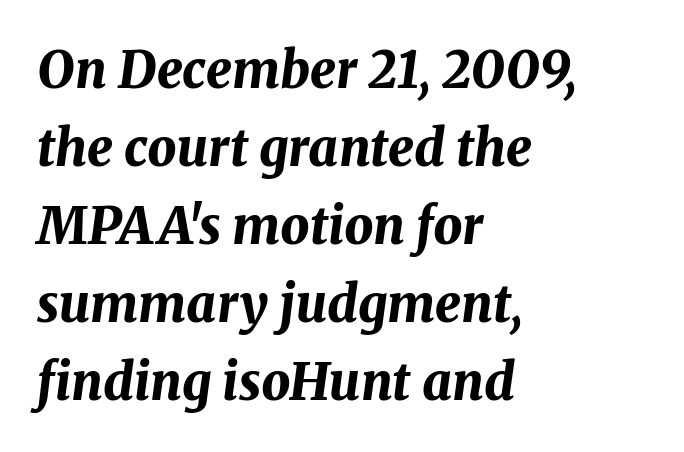
The image shows 51 px bold type, italic (leaning right); set left-aligned, normal line spacing (1.53x), normal letter spacing, not underlined; medium stroke contrast and a medium x-height.
